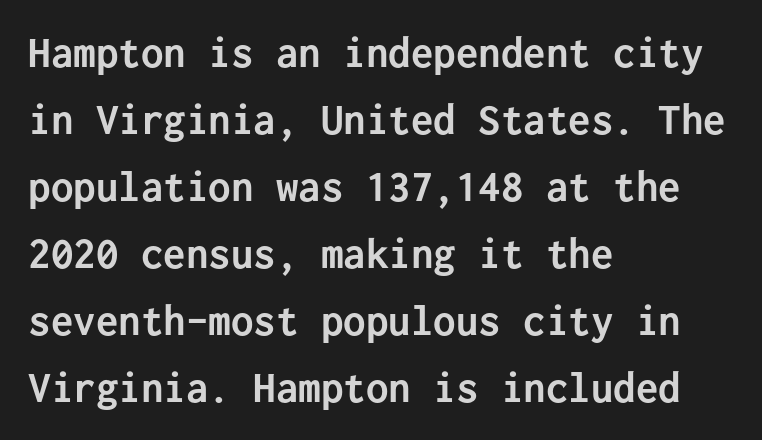
Q: Is the text bold? A: Yes.
Q: Is the text italic (slanted)? A: No, it is upright.
Q: Is the typeface a serif or a sans-serif typeface? A: Sans-serif.
Q: Is the text underlined? A: No.
Q: How is the paragraph aligned? A: Left-aligned.
Q: Is the spacing between letters normal or unusually wide? A: Normal.
Q: Is the spacing between lines tight, normal or loose? A: Normal.
Q: Width (condensed, normal, or wide)? A: Normal.
Q: Stroke contrast? A: Low.
Q: x-height? A: Medium.
Q: Monospaced? A: Yes.
